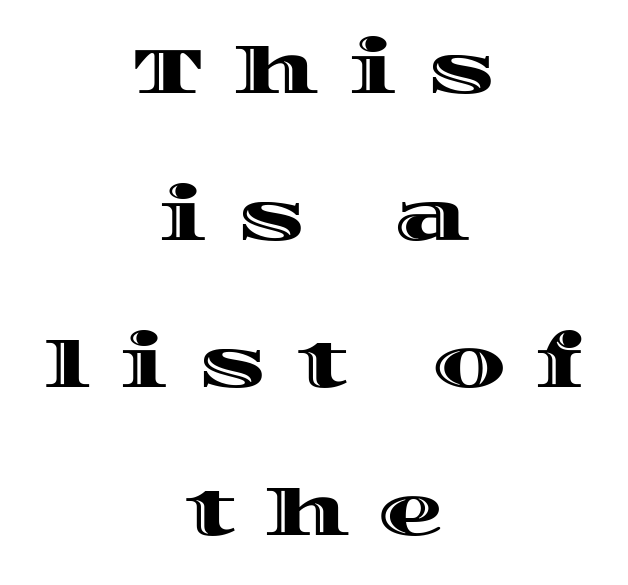
{"italic": "no", "width": "wide", "x_height": "large", "monospaced": "no", "underline": "no", "align": "center", "line_spacing": "loose", "line_spacing_ratio": 2.23, "letter_spacing": "wide", "letter_spacing_em": 0.43, "glyph_px": 66}
